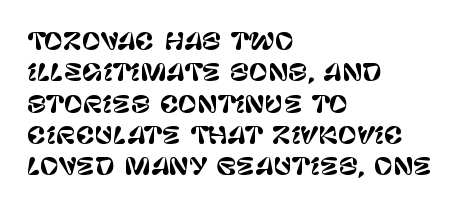
The passage shown is not underscored anywhere. The line texture is even and compact thanks to regular tracking. Each line starts at the same left margin while the right side varies. Notice how descenders clear the ascenders below comfortably — that's standard leading.
